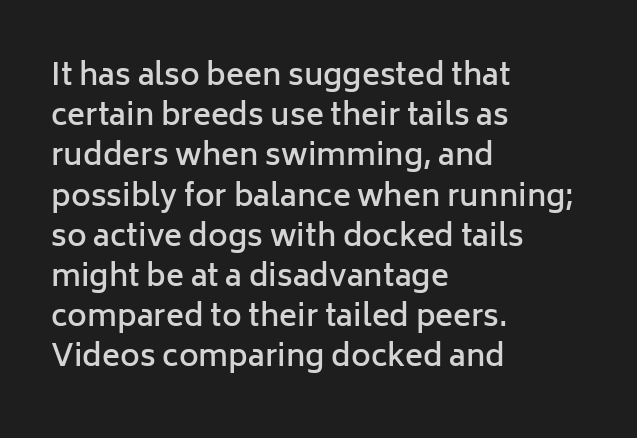
{"serif": "no", "italic": "no", "bold": "semi", "weight": "semibold", "width": "normal", "stroke_contrast": "low", "x_height": "medium", "monospaced": "no", "underline": "no", "align": "left", "line_spacing": "normal", "line_spacing_ratio": 1.34, "letter_spacing": "normal", "letter_spacing_em": 0.0, "glyph_px": 30}
